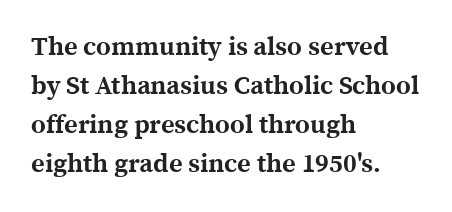
Successive baselines arrive at the customary interval. Nope, not italic — everything's standing straight. Stroke thickness is high; the sample reads as a true bold. Line starts are locked; line ends wander. Clear beneath every line of the passage. The line texture is even and compact thanks to regular tracking.
